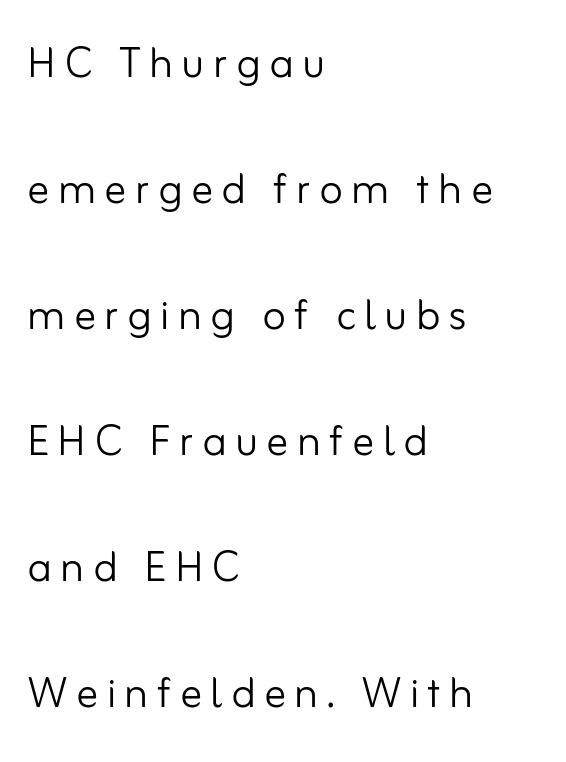
Q: Is the text bold? A: No.
Q: Is the text italic (slanted)? A: No, it is upright.
Q: Is the typeface a serif or a sans-serif typeface? A: Sans-serif.
Q: Is the text underlined? A: No.
Q: How is the paragraph aligned? A: Left-aligned.
Q: Is the spacing between lines tight, normal or loose? A: Loose.
Q: Width (condensed, normal, or wide)? A: Normal.
Q: Stroke contrast? A: Low.
Q: x-height? A: Small.
Q: Monospaced? A: No.
